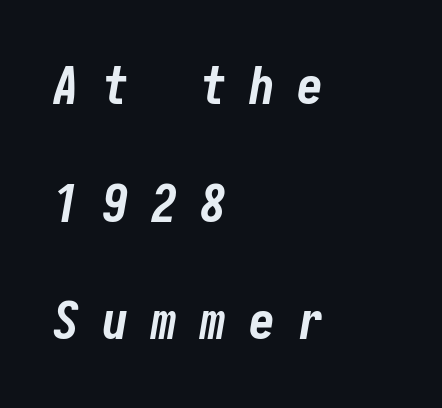
Honestly, the rows look like they've been pulled way apart. Tracking here is generous; glyphs stand well apart from one another. The passage shown is emphatically bold. A clean baseline with only descenders dipping below it.
